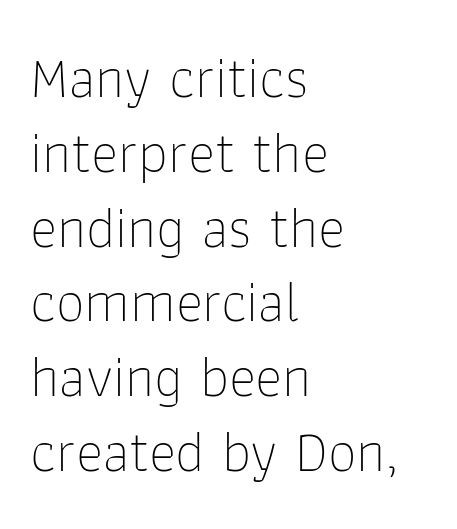
Q: Is the text bold? A: No.
Q: Is the text italic (slanted)? A: No, it is upright.
Q: Is the typeface a serif or a sans-serif typeface? A: Sans-serif.
Q: Is the text underlined? A: No.
Q: How is the paragraph aligned? A: Left-aligned.
Q: Is the spacing between letters normal or unusually wide? A: Normal.
Q: Is the spacing between lines tight, normal or loose? A: Normal.
Q: Width (condensed, normal, or wide)? A: Normal.
Q: Stroke contrast? A: Low.
Q: x-height? A: Medium.
Q: Monospaced? A: No.
